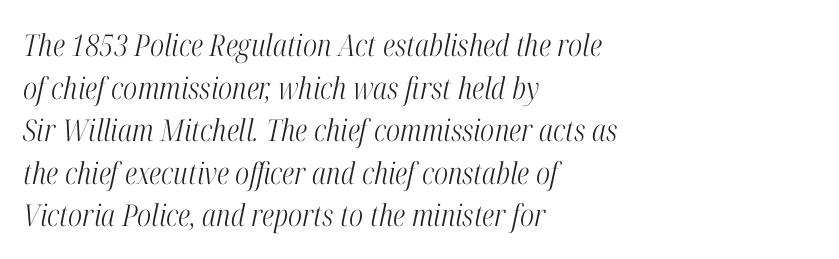
Q: Is the text bold? A: No.
Q: Is the text italic (slanted)? A: Yes, it leans right by about 12 degrees.
Q: Is the typeface a serif or a sans-serif typeface? A: Serif.
Q: Is the text underlined? A: No.
Q: How is the paragraph aligned? A: Left-aligned.
Q: Is the spacing between letters normal or unusually wide? A: Normal.
Q: Is the spacing between lines tight, normal or loose? A: Normal.
Q: Width (condensed, normal, or wide)? A: Condensed.
Q: Stroke contrast? A: High.
Q: x-height? A: Medium.
Q: Monospaced? A: No.
